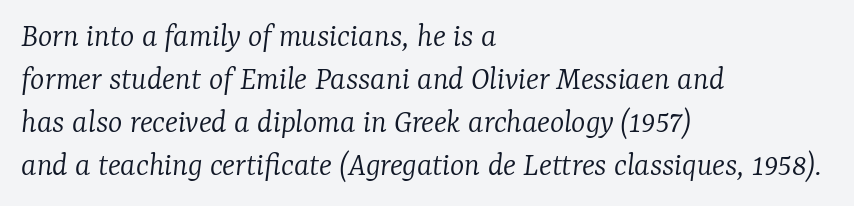
The image shows 34 px light serif type, italic (leaning right); set left-aligned, normal line spacing (1.26x), normal letter spacing, not underlined; low stroke contrast and a medium x-height.
